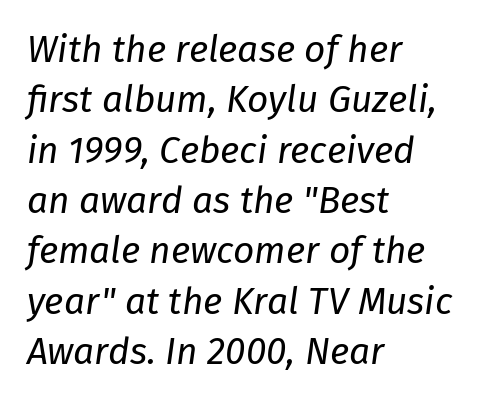
Q: Is the text bold? A: No.
Q: Is the text italic (slanted)? A: Yes, it leans right by about 8 degrees.
Q: Is the text underlined? A: No.
Q: How is the paragraph aligned? A: Left-aligned.
Q: Is the spacing between letters normal or unusually wide? A: Normal.
Q: Is the spacing between lines tight, normal or loose? A: Normal.
Q: Width (condensed, normal, or wide)? A: Normal.
Q: Stroke contrast? A: Low.
Q: x-height? A: Medium.
Q: Monospaced? A: No.
